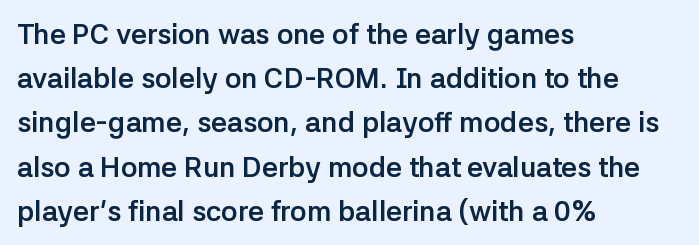
{"serif": "no", "italic": "no", "bold": "yes", "weight": "semibold", "width": "normal", "stroke_contrast": "low", "x_height": "medium", "monospaced": "no", "underline": "no", "align": "left", "line_spacing": "normal", "line_spacing_ratio": 1.58, "letter_spacing": "normal", "letter_spacing_em": 0.0, "glyph_px": 28}
